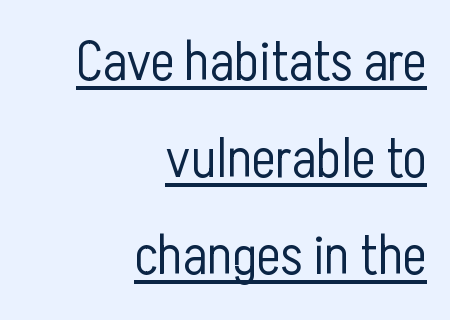
The image shows 56 px light, condensed sans-serif type, upright; set right-aligned, line spacing 1.73x, normal letter spacing, underlined; low stroke contrast and a medium x-height.
